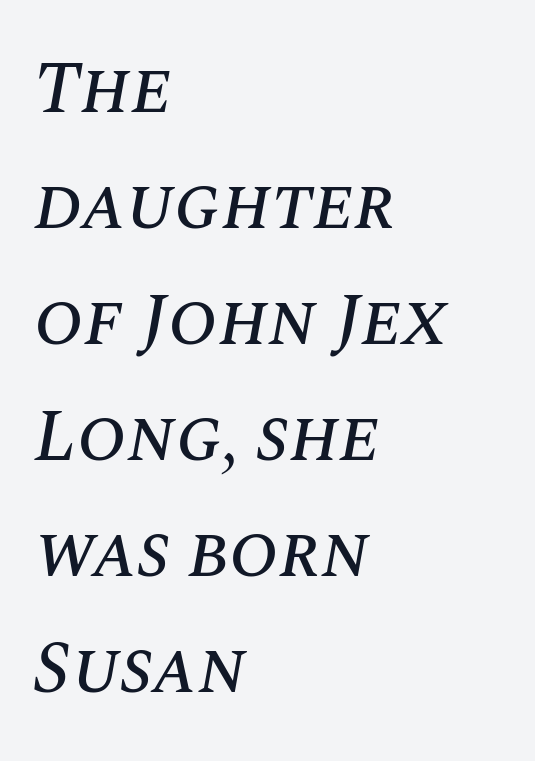
Notice how the stems are inclined rather than vertical — that's the hallmark of italics. The gaps between neighbouring characters are ordinary and unremarkable. Do the characters align in a grid? No, the font is proportional. This sample is left-justified, so line endings fall wherever the words run out. Just letters on the line, the space beneath them empty.
